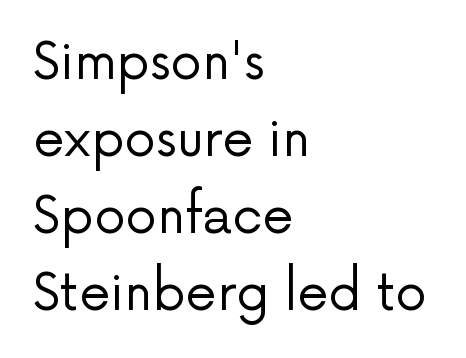
Q: Is the text bold? A: No.
Q: Is the text italic (slanted)? A: No, it is upright.
Q: Is the typeface a serif or a sans-serif typeface? A: Sans-serif.
Q: Is the text underlined? A: No.
Q: How is the paragraph aligned? A: Left-aligned.
Q: Is the spacing between letters normal or unusually wide? A: Normal.
Q: Is the spacing between lines tight, normal or loose? A: Normal.
Q: Width (condensed, normal, or wide)? A: Normal.
Q: Stroke contrast? A: Low.
Q: x-height? A: Medium.
Q: Monospaced? A: No.
